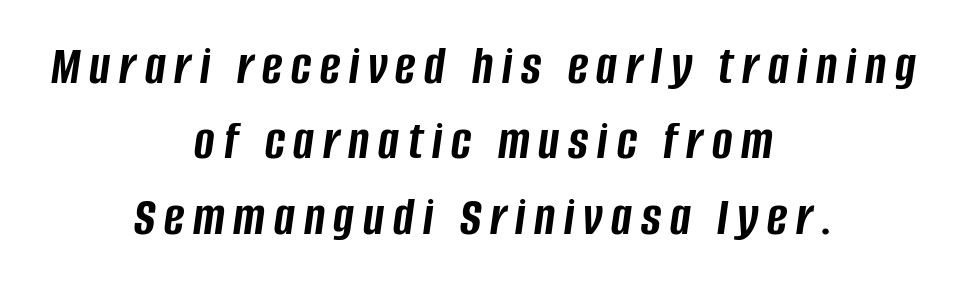
Compared with an ordinary text face, these strokes are far heavier — a full bold. This sample has the flowing, uneven cadence of proportional lettering. Teacher's note: observe the equal gaps on both sides — that is centered alignment. In terms of posture, this sample is oblique.
